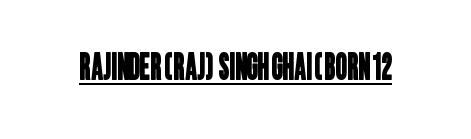
Spacing verdict: proportional, widths tailored to each character. The typesetter has applied underlining to the passage shown. Default kerning and tracking; the words read as compact shapes. Grotesque or geometric, the face here clearly has no serifs.
